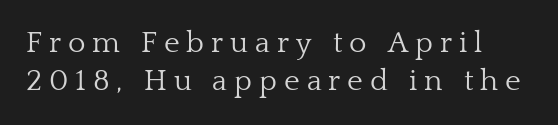
Q: Is the text bold? A: No.
Q: Is the text italic (slanted)? A: No, it is upright.
Q: Is the typeface a serif or a sans-serif typeface? A: Serif.
Q: Is the text underlined? A: No.
Q: Is the spacing between letters normal or unusually wide? A: Unusually wide.
Q: Is the spacing between lines tight, normal or loose? A: Normal.
Q: Width (condensed, normal, or wide)? A: Normal.
Q: Stroke contrast? A: Low.
Q: x-height? A: Medium.
Q: Monospaced? A: No.
